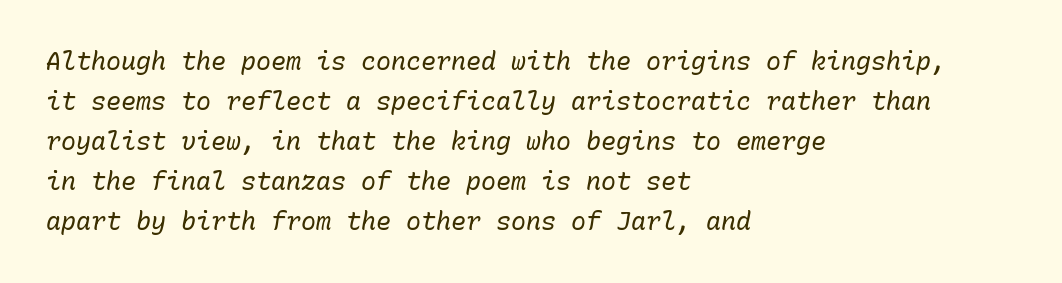
A classic flush-left, rag-right setting is used for this passage. The rows are spaced the way most documents space them. Compared with ordinary roman type, these characters are visibly tilted. Only glyphs here, with clear space below each row. What stands out about the letter spacing? Nothing — it is the standard amount.
